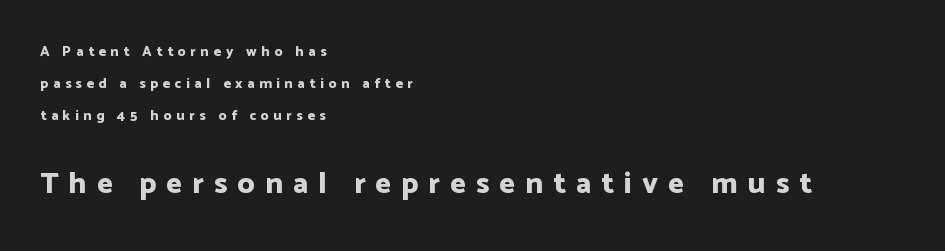
Q: Is the text bold? A: Yes.
Q: Is the text italic (slanted)? A: No, it is upright.
Q: Is the typeface a serif or a sans-serif typeface? A: Sans-serif.
Q: Is the text underlined? A: No.
Q: How is the paragraph aligned? A: Left-aligned.
Q: Is the spacing between letters normal or unusually wide? A: Unusually wide.
Q: Is the spacing between lines tight, normal or loose? A: Loose.
Q: Which block of text is set in a larger size, the first (top) or the second (bottom)? A: The second (bottom) one.
Q: Width (condensed, normal, or wide)? A: Normal.
Q: Stroke contrast? A: Low.
Q: x-height? A: Medium.
Q: Monospaced? A: No.
